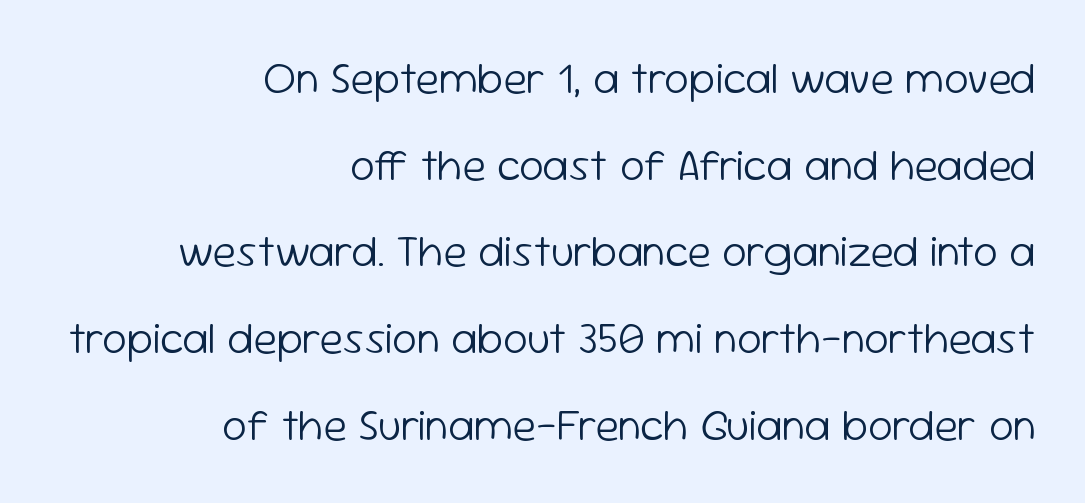
{"serif": "no", "italic": "no", "bold": "no", "weight": "light", "width": "normal", "stroke_contrast": "low", "x_height": "medium", "monospaced": "no", "underline": "no", "align": "right", "line_spacing": "loose", "line_spacing_ratio": 1.97, "letter_spacing": "normal", "letter_spacing_em": 0.0, "glyph_px": 44}
